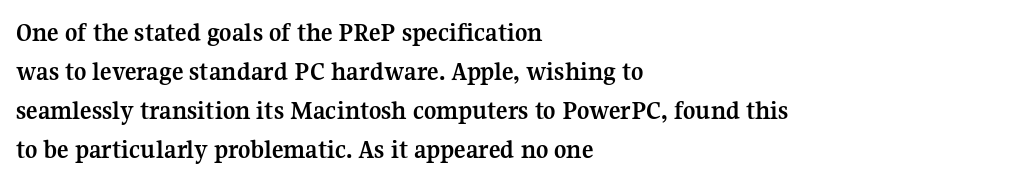
The typography opts for an upright posture over an oblique one. The face used here has the dense, thick strokes of a bold. Words float on clear page, feet unadorned. The typesetter chose a ragged-right arrangement here.
